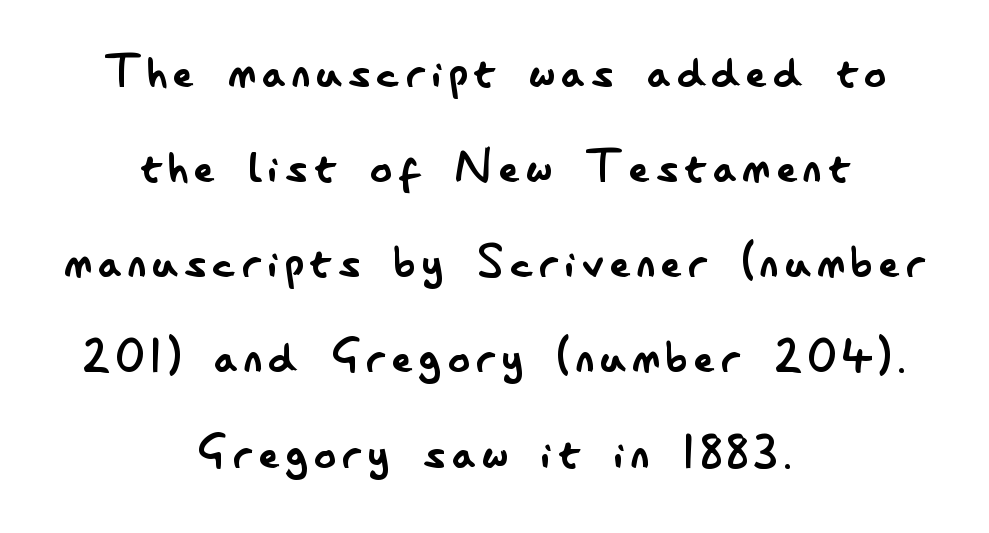
{"serif": "no", "italic": "no", "bold": "no", "weight": "regular", "width": "condensed", "stroke_contrast": "low", "x_height": "small", "monospaced": "no", "underline": "no", "align": "center", "line_spacing_ratio": 1.73, "glyph_px": 55}
